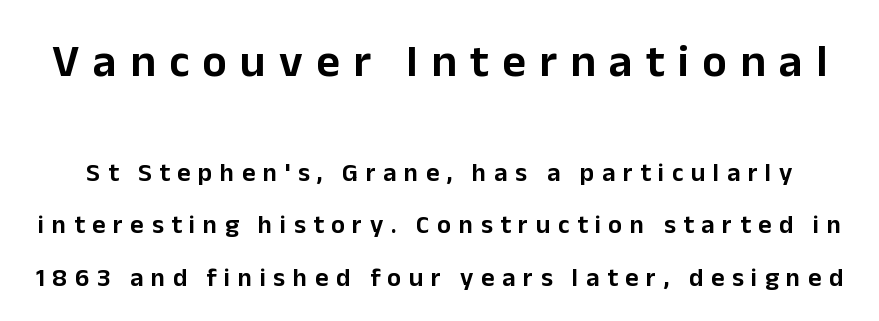
The image shows 46 px sans-serif type, upright; set loose line spacing (2.02x), unusually wide letter spacing (+0.29 em), not underlined; the first (top) block is 1.77x larger; low stroke contrast and a medium x-height.
